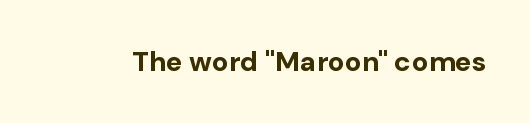
Q: Is the text bold? A: Yes.
Q: Is the text italic (slanted)? A: No, it is upright.
Q: Is the typeface a serif or a sans-serif typeface? A: Sans-serif.
Q: Is the text underlined? A: No.
Q: Is the spacing between letters normal or unusually wide? A: Normal.
Q: Width (condensed, normal, or wide)? A: Normal.
Q: Stroke contrast? A: Low.
Q: x-height? A: Medium.
Q: Monospaced? A: No.
